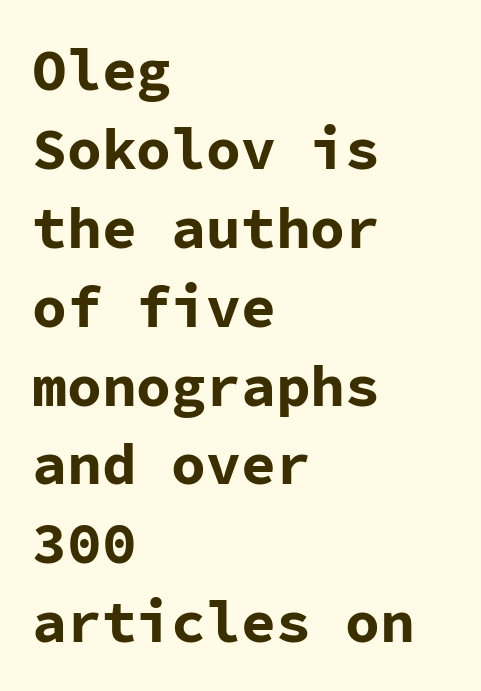
{"serif": "no", "italic": "no", "bold": "yes", "weight": "bold", "width": "normal", "stroke_contrast": "low", "x_height": "medium", "monospaced": "yes", "underline": "no", "align": "left", "line_spacing": "normal", "line_spacing_ratio": 1.36, "letter_spacing": "normal", "letter_spacing_em": 0.0, "glyph_px": 58}
